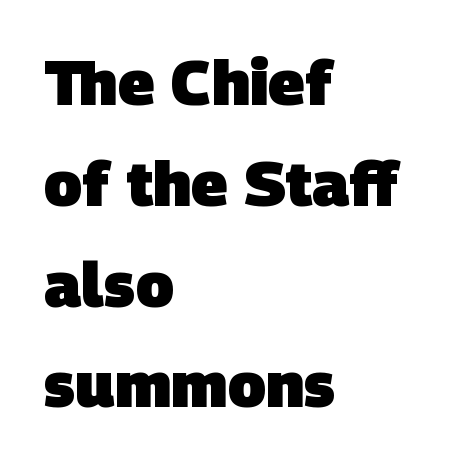
{"serif": "no", "bold": "yes", "weight": "heavy", "width": "normal", "stroke_contrast": "low", "x_height": "large", "monospaced": "no", "underline": "no", "align": "left", "line_spacing": "normal", "line_spacing_ratio": 1.6, "letter_spacing": "normal", "letter_spacing_em": 0.0, "glyph_px": 63}
